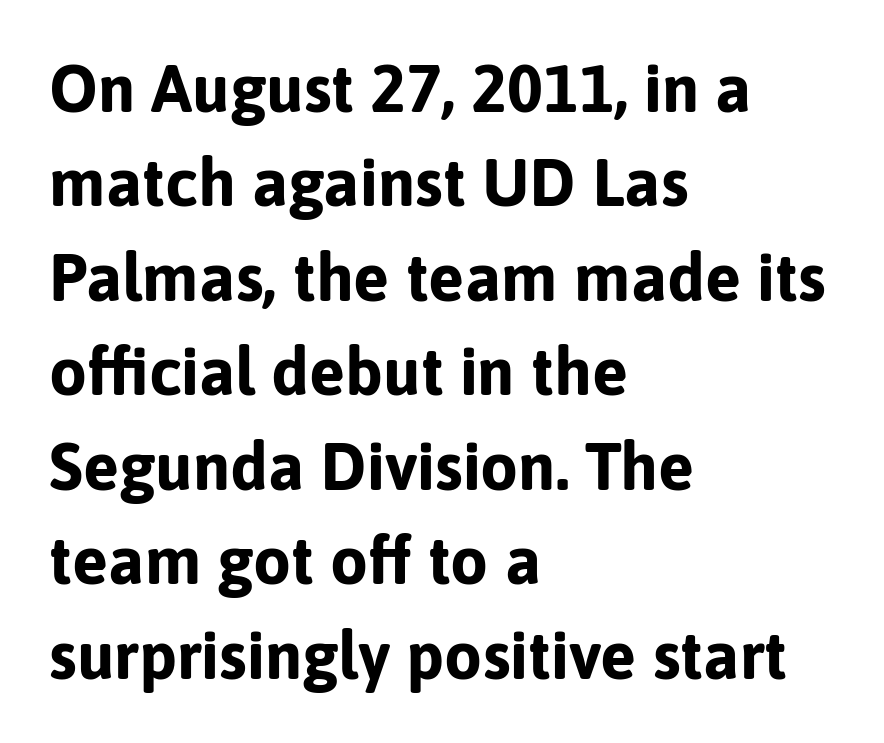
Q: Is the text bold? A: Yes.
Q: Is the text italic (slanted)? A: No, it is upright.
Q: Is the typeface a serif or a sans-serif typeface? A: Sans-serif.
Q: Is the text underlined? A: No.
Q: How is the paragraph aligned? A: Left-aligned.
Q: Is the spacing between letters normal or unusually wide? A: Normal.
Q: Is the spacing between lines tight, normal or loose? A: Normal.
Q: Width (condensed, normal, or wide)? A: Normal.
Q: Stroke contrast? A: Low.
Q: x-height? A: Medium.
Q: Monospaced? A: No.
